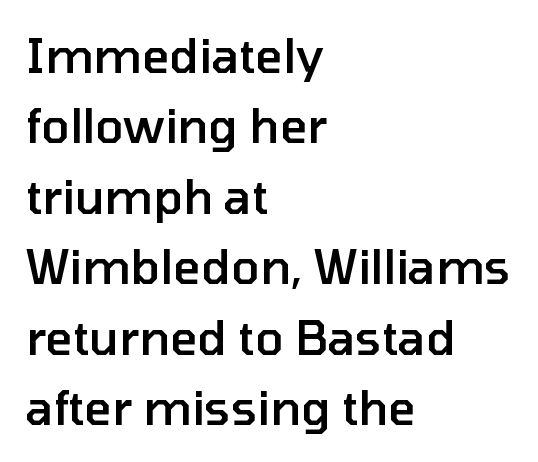
Vertical spacing — default. Semibold letterforms, between regular and bold. Proportional: the letters do not fall into vertical columns. Ordinary non-slanted type is in use. The setting favours the left margin, as ordinary paragraphs usually do.
